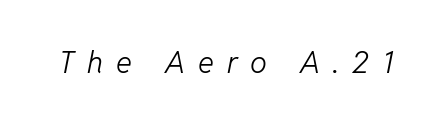
Q: Is the text bold? A: No.
Q: Is the text italic (slanted)? A: Yes, it leans right by about 11 degrees.
Q: Is the text underlined? A: No.
Q: Is the spacing between letters normal or unusually wide? A: Unusually wide.
Q: Width (condensed, normal, or wide)? A: Normal.
Q: Stroke contrast? A: Low.
Q: x-height? A: Medium.
Q: Monospaced? A: No.
